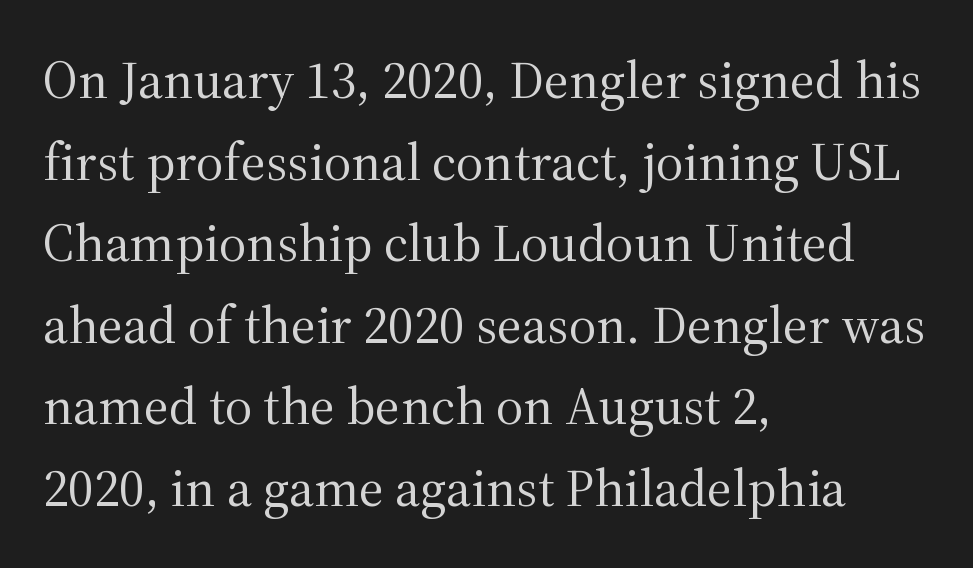
Q: Is the text bold? A: No.
Q: Is the text italic (slanted)? A: No, it is upright.
Q: Is the typeface a serif or a sans-serif typeface? A: Serif.
Q: Is the text underlined? A: No.
Q: How is the paragraph aligned? A: Left-aligned.
Q: Is the spacing between letters normal or unusually wide? A: Normal.
Q: Is the spacing between lines tight, normal or loose? A: Normal.
Q: Width (condensed, normal, or wide)? A: Normal.
Q: Stroke contrast? A: Medium.
Q: x-height? A: Medium.
Q: Monospaced? A: No.
